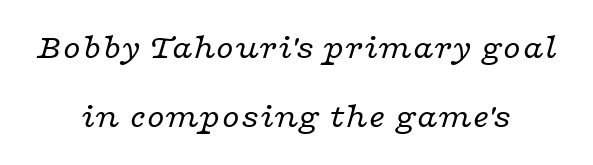
Q: Is the text bold? A: No.
Q: Is the text italic (slanted)? A: Yes, it leans right by about 16 degrees.
Q: Is the typeface a serif or a sans-serif typeface? A: Serif.
Q: Is the text underlined? A: No.
Q: How is the paragraph aligned? A: Centered.
Q: Is the spacing between letters normal or unusually wide? A: Normal.
Q: Is the spacing between lines tight, normal or loose? A: Loose.
Q: Width (condensed, normal, or wide)? A: Wide.
Q: Stroke contrast? A: Low.
Q: x-height? A: Medium.
Q: Monospaced? A: No.
